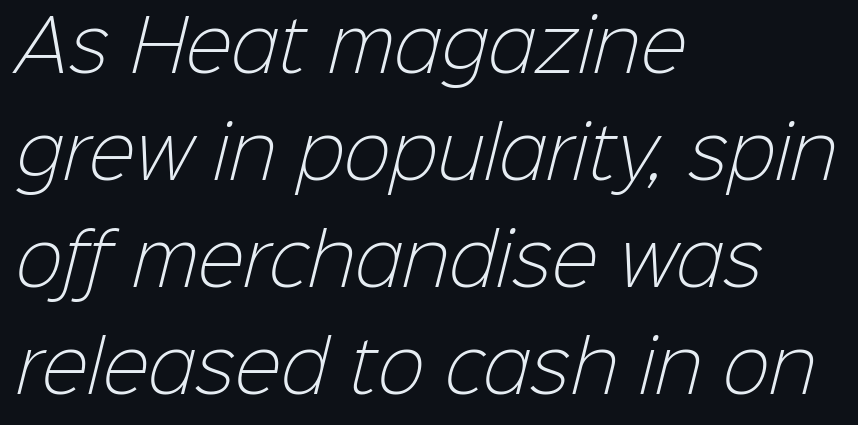
The image shows 70 px light sans-serif type; set left-aligned, normal line spacing (1.53x), normal letter spacing, not underlined; low stroke contrast and a medium x-height.
